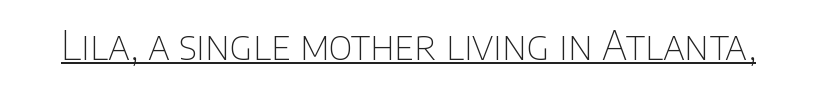
Spacing verdict: proportional, widths tailored to each character. The rendered words wear a rule along their underside. These glyphs show unthickened strokes, regular width or finer. Glyph-to-glyph distance matches everyday printed text.
